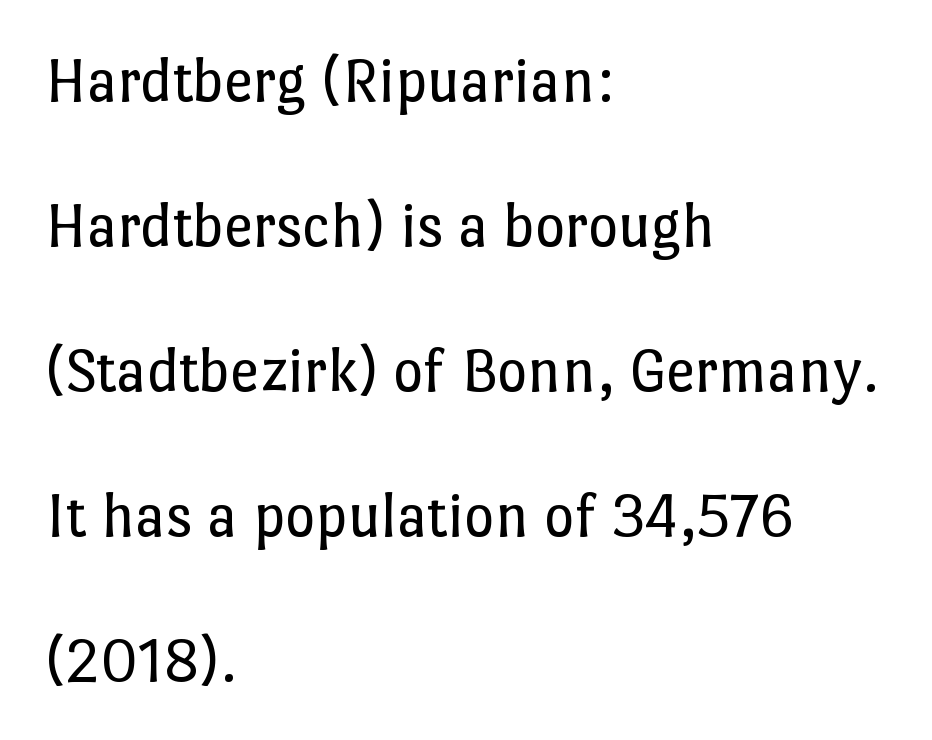
Q: Is the text bold? A: No.
Q: Is the text italic (slanted)? A: No, it is upright.
Q: Is the text underlined? A: No.
Q: How is the paragraph aligned? A: Left-aligned.
Q: Is the spacing between letters normal or unusually wide? A: Normal.
Q: Is the spacing between lines tight, normal or loose? A: Loose.
Q: Width (condensed, normal, or wide)? A: Normal.
Q: Stroke contrast? A: Low.
Q: x-height? A: Medium.
Q: Monospaced? A: No.
